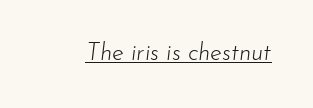
The image shows 24 px text type, italic (leaning right); set normal letter spacing, underlined.
